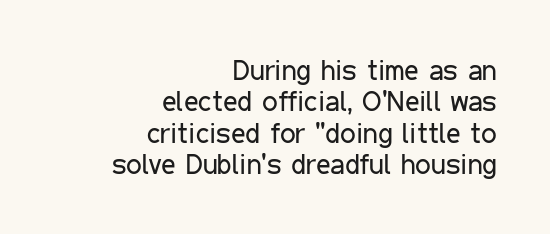
The image shows 28 px regular-weight, condensed sans-serif type, upright; set right-aligned, tight line spacing (1.12x), normal letter spacing, not underlined; low stroke contrast and a medium x-height.
